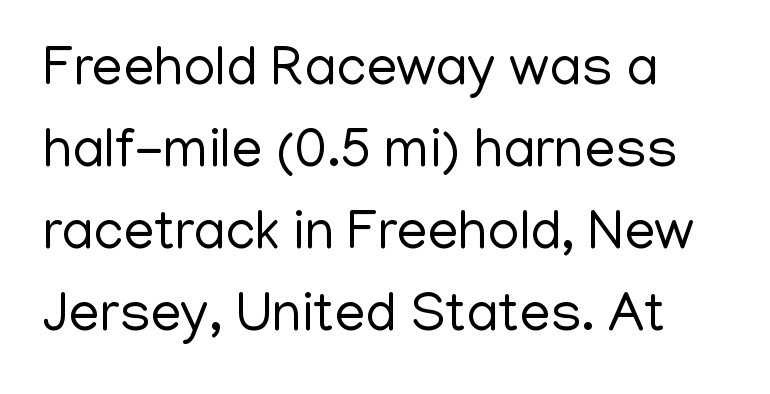
The image shows 55 px regular-weight sans-serif type, upright; set left-aligned, normal line spacing (1.49x), normal letter spacing, not underlined; low stroke contrast and a medium x-height.
